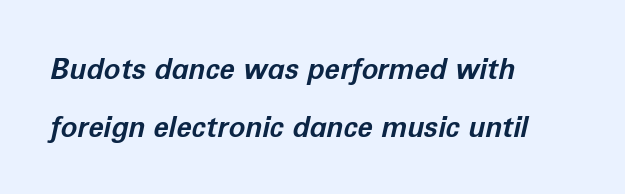
{"italic": "yes", "lean": "right", "slant_degrees": 12, "bold": "yes", "weight": "bold", "width": "normal", "stroke_contrast": "low", "x_height": "medium", "monospaced": "no", "underline": "no", "align": "left", "line_spacing": "loose", "line_spacing_ratio": 2.07, "letter_spacing": "normal", "letter_spacing_em": 0.0, "glyph_px": 28}
